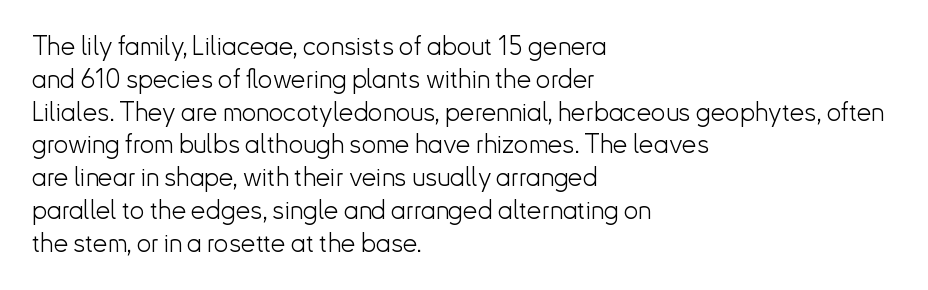
Check the space under the baseline: it is left empty. Posture: upright roman. Is the type heavy? It reads as light-to-regular instead. One-word summary of the alignment: left. The line-height multiplier appears to be the usual default.
